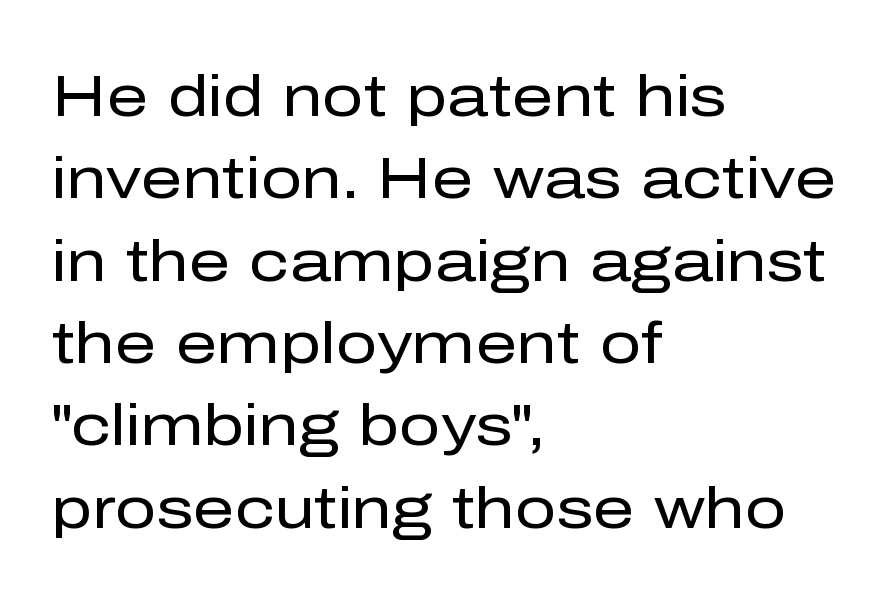
{"serif": "no", "italic": "no", "bold": "no", "weight": "regular", "width": "normal", "stroke_contrast": "low", "x_height": "medium", "monospaced": "no", "underline": "no", "align": "left", "line_spacing": "normal", "line_spacing_ratio": 1.42, "letter_spacing": "normal", "letter_spacing_em": 0.0, "glyph_px": 58}
